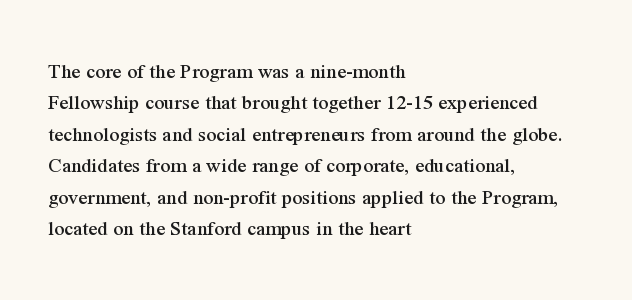
Quick note: underline off. Interline gaps are of average width in this sample. Notice how the stems are strictly vertical — no italics here. How are the letters spaced? Ordinarily, with no added tracking. The lines are quadded left.
